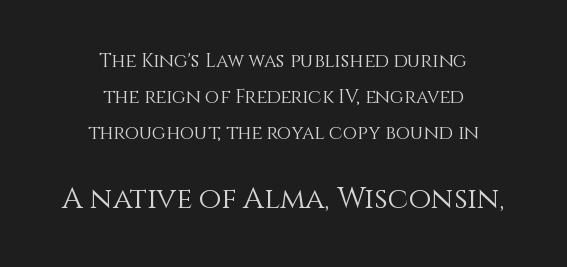
The string is rendered with underlining switched off. Whoever set this made the second block the dominant, larger element. Upright lettering throughout. Does the copy run flush right? No — it is centered line by line. Compared with typical body copy, the letter spacing here is the same.
